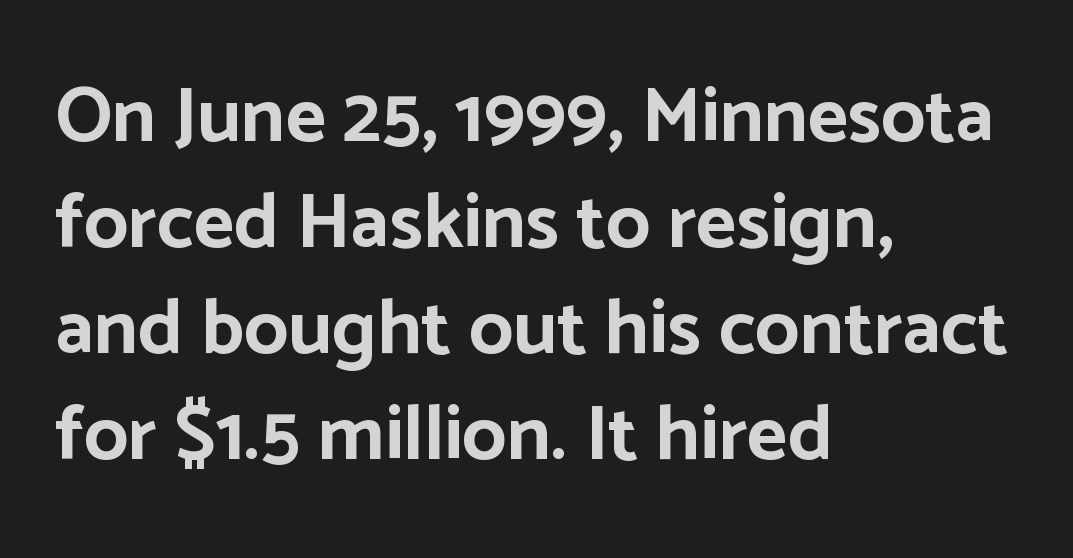
Q: Is the text bold? A: Yes.
Q: Is the text italic (slanted)? A: No, it is upright.
Q: Is the typeface a serif or a sans-serif typeface? A: Sans-serif.
Q: Is the text underlined? A: No.
Q: How is the paragraph aligned? A: Left-aligned.
Q: Is the spacing between letters normal or unusually wide? A: Normal.
Q: Is the spacing between lines tight, normal or loose? A: Normal.
Q: Width (condensed, normal, or wide)? A: Normal.
Q: Stroke contrast? A: Low.
Q: x-height? A: Medium.
Q: Monospaced? A: No.
